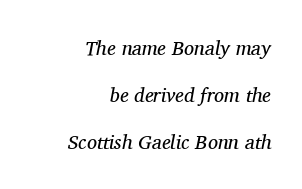
Descenders hang freely into open space. How would I describe the line gaps? Wide and relaxed. Honestly, the letter spacing is just normal — you wouldn't notice it. Every character sits at an angle, as italics do. No letter is thick-stroked: the sample isn't bold.
